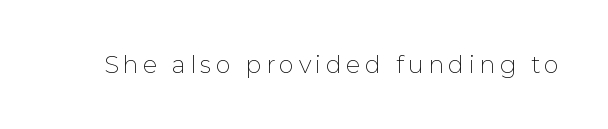
Only glyphs here, with clear space below each row. Posture: upright roman. The font is comparable to plain body text, perhaps lighter.
